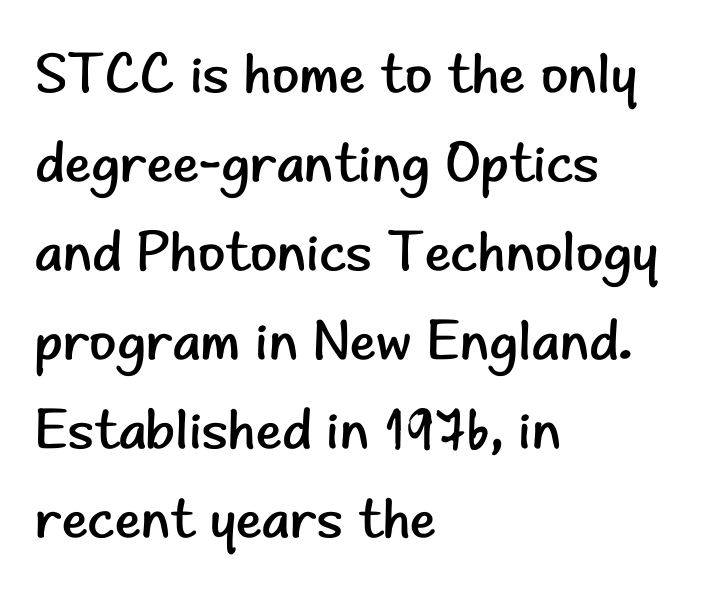
The image shows 56 px regular-weight sans-serif type, upright; set left-aligned, normal line spacing (1.59x), normal letter spacing, not underlined; low stroke contrast and a small x-height.
